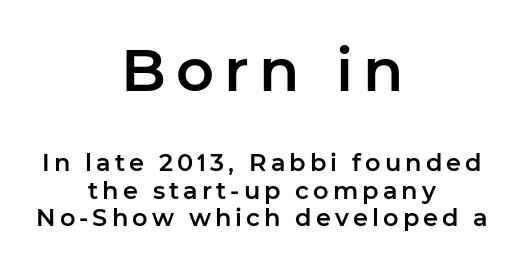
Q: Is the text italic (slanted)? A: No, it is upright.
Q: Is the typeface a serif or a sans-serif typeface? A: Sans-serif.
Q: Is the text underlined? A: No.
Q: How is the paragraph aligned? A: Centered.
Q: Is the spacing between lines tight, normal or loose? A: Tight.
Q: Which block of text is set in a larger size, the first (top) or the second (bottom)? A: The first (top) one.
Q: Width (condensed, normal, or wide)? A: Normal.
Q: Stroke contrast? A: Low.
Q: x-height? A: Medium.
Q: Monospaced? A: No.
